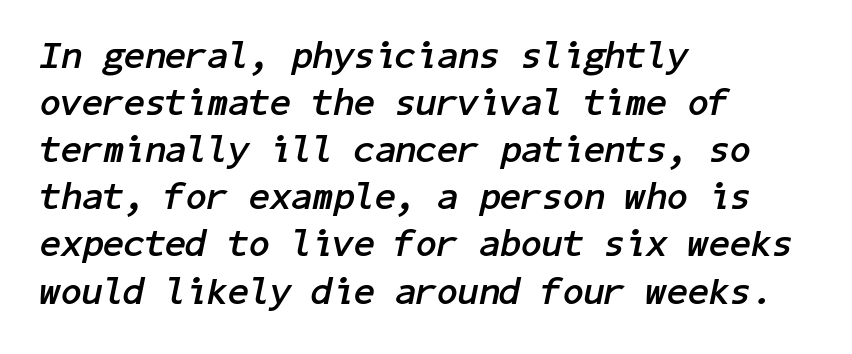
Q: Is the text bold? A: Yes.
Q: Is the text italic (slanted)? A: Yes, it leans right by about 11 degrees.
Q: Is the text underlined? A: No.
Q: How is the paragraph aligned? A: Left-aligned.
Q: Is the spacing between letters normal or unusually wide? A: Normal.
Q: Width (condensed, normal, or wide)? A: Normal.
Q: Stroke contrast? A: Low.
Q: x-height? A: Medium.
